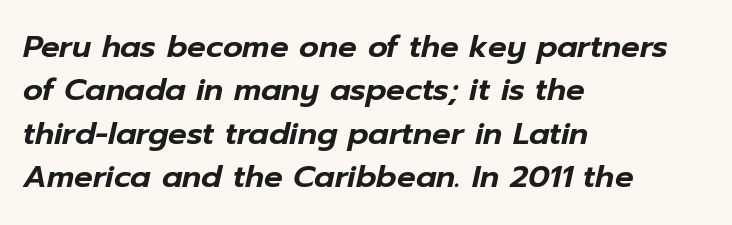
Q: Is the text italic (slanted)? A: Yes, it leans right by about 12 degrees.
Q: Is the text underlined? A: No.
Q: How is the paragraph aligned? A: Left-aligned.
Q: Is the spacing between letters normal or unusually wide? A: Normal.
Q: Is the spacing between lines tight, normal or loose? A: Normal.
Q: Width (condensed, normal, or wide)? A: Normal.
Q: Stroke contrast? A: Low.
Q: x-height? A: Medium.
Q: Monospaced? A: No.
